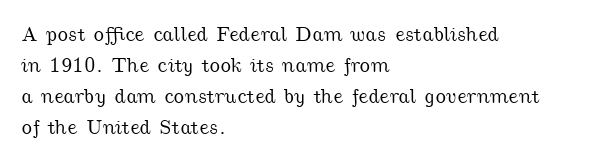
The lines in this sample share a left origin and differ only in where they stop. Underline: absent. If you measured baseline to baseline, you'd find a middling distance. Caption: standard tracking, unaltered.
